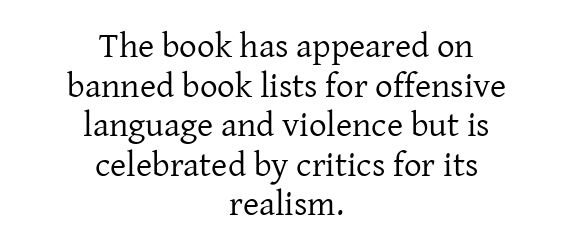
The image shows 35 px regular-weight serif type, upright; set centered, tight line spacing (1.13x), normal letter spacing, not underlined; low stroke contrast and a medium x-height.
